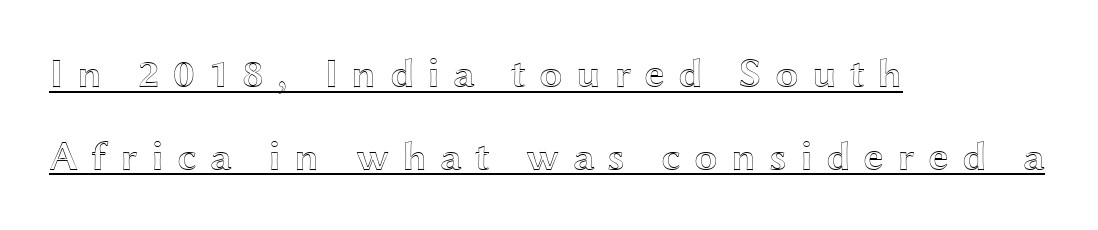
Spacing verdict: proportional, widths tailored to each character. The lines are quadded left. The lettering stays uniformly vertical, giving the passage a roman look. Whoever set this chose breathing room over compactness in the vertical rhythm.
